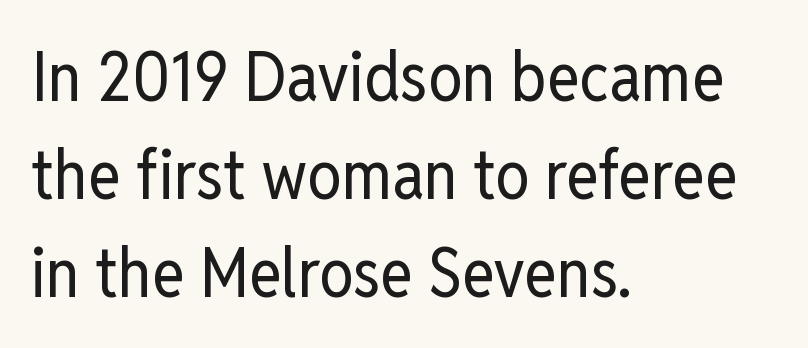
Style check: upright. The foot of each line stays bare and open. The characters display no serif detailing; their extremities are plain. Students, observe: this is what conventionally led text looks like.
